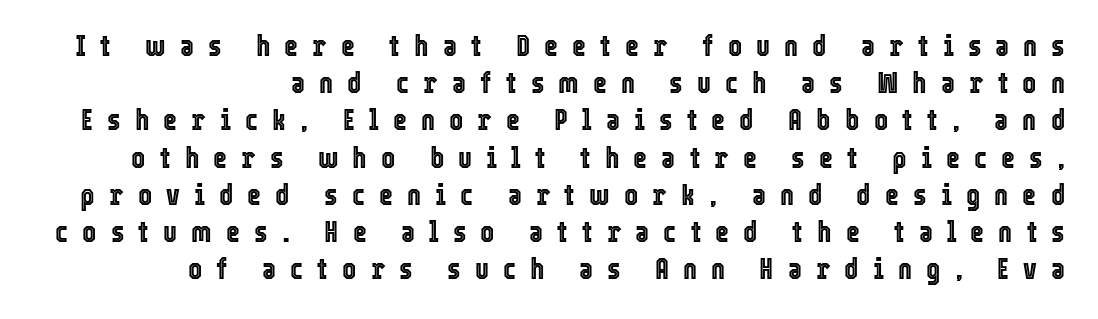
Q: Is the text italic (slanted)? A: No, it is upright.
Q: Is the text underlined? A: No.
Q: Is the spacing between letters normal or unusually wide? A: Unusually wide.
Q: Width (condensed, normal, or wide)? A: Condensed.
Q: x-height? A: Medium.
Q: Monospaced? A: No.
